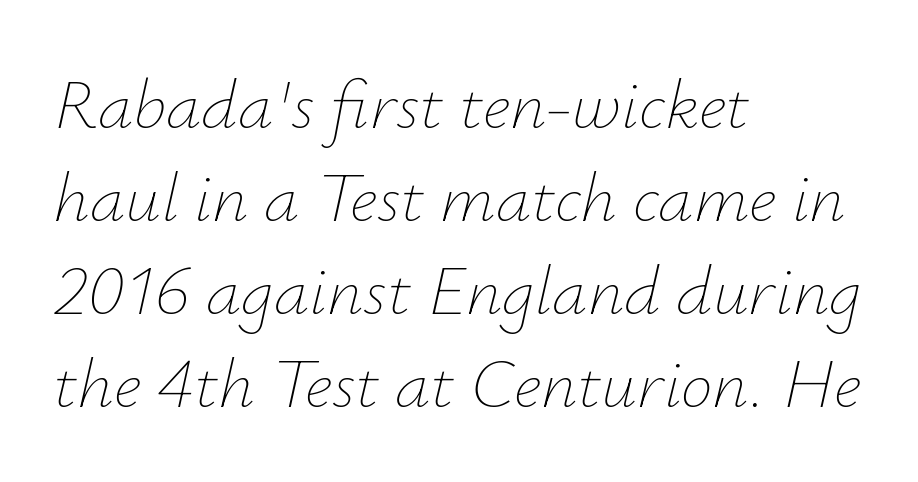
{"italic": "yes", "lean": "right", "slant_degrees": 12, "bold": "no", "weight": "thin", "width": "normal", "stroke_contrast": "low", "x_height": "small", "monospaced": "no", "underline": "no", "align": "left", "line_spacing": "normal", "line_spacing_ratio": 1.31, "letter_spacing": "normal", "letter_spacing_em": 0.0, "glyph_px": 71}
